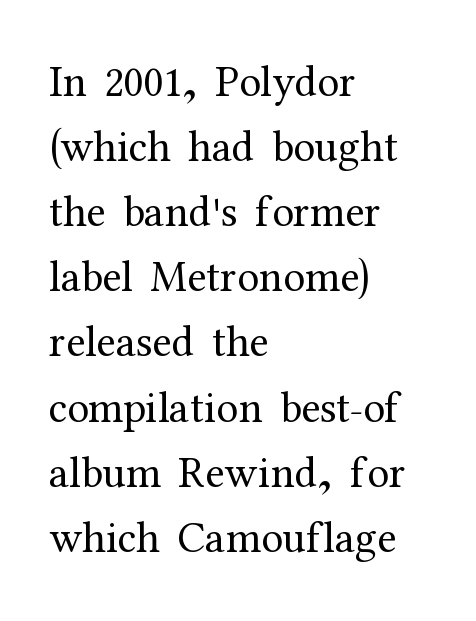
{"serif": "yes", "italic": "no", "bold": "no", "weight": "regular", "width": "normal", "stroke_contrast": "medium", "x_height": "medium", "monospaced": "no", "underline": "no", "align": "left", "line_spacing": "normal", "line_spacing_ratio": 1.48, "letter_spacing": "normal", "letter_spacing_em": 0.0, "glyph_px": 44}
